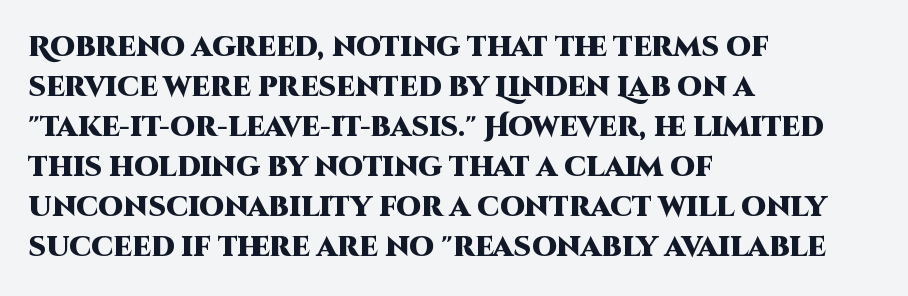
Q: Is the text bold? A: Yes.
Q: Is the text italic (slanted)? A: No, it is upright.
Q: Is the typeface a serif or a sans-serif typeface? A: Sans-serif.
Q: Is the text underlined? A: No.
Q: How is the paragraph aligned? A: Left-aligned.
Q: Is the spacing between letters normal or unusually wide? A: Normal.
Q: Is the spacing between lines tight, normal or loose? A: Normal.
Q: Width (condensed, normal, or wide)? A: Normal.
Q: Stroke contrast? A: High.
Q: x-height? A: Large.
Q: Monospaced? A: No.
